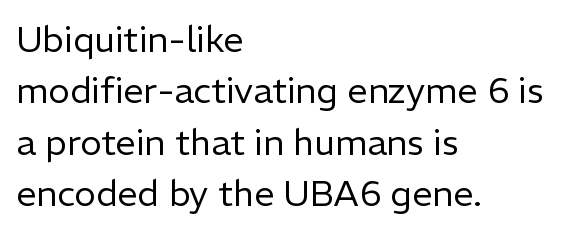
Q: Is the text bold? A: No.
Q: Is the text italic (slanted)? A: No, it is upright.
Q: Is the typeface a serif or a sans-serif typeface? A: Sans-serif.
Q: Is the text underlined? A: No.
Q: How is the paragraph aligned? A: Left-aligned.
Q: Is the spacing between letters normal or unusually wide? A: Normal.
Q: Is the spacing between lines tight, normal or loose? A: Normal.
Q: Width (condensed, normal, or wide)? A: Normal.
Q: Stroke contrast? A: Low.
Q: x-height? A: Medium.
Q: Monospaced? A: No.
